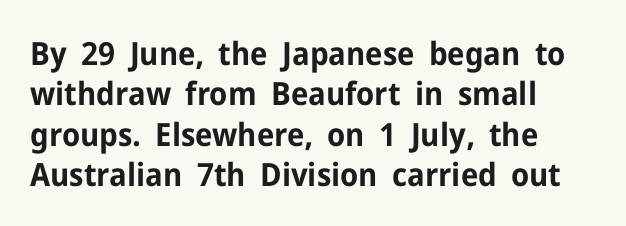
Descenders hang freely into open space. Nothing sits at the stroke ends, so this counts as sans-serif. In terms of letterspacing, this is plain default setting. Posture: vertical. A typesetter would call this proportional, since set widths differ per character. Casual observation: everything's shoved over to the left.
